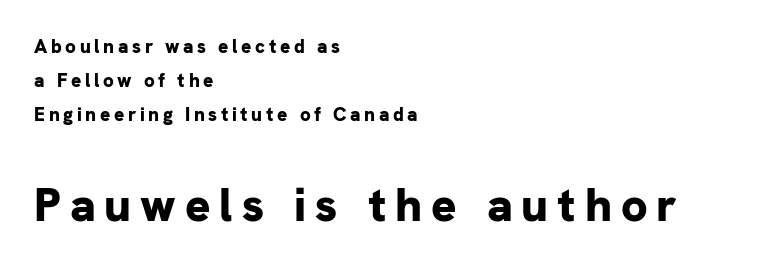
Type without underlining. You'd pick this weight for a headline — it's a proper bold. Unlike italic type, these characters show no tilt at all. To sum up the face: it is a sans, with no serifs.
